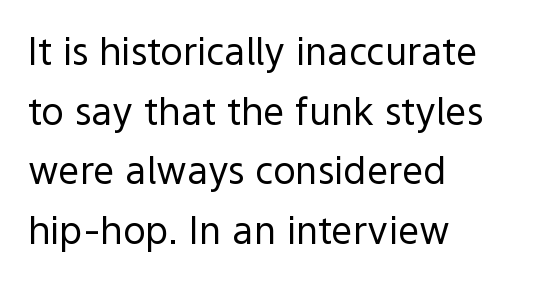
How are the letters spaced? Ordinarily, with no added tracking. No letter is thick-stroked: the sample isn't bold. This sample keeps an unexceptional amount of space between lines. Spacing verdict: proportional, widths tailored to each character. Clear beneath every line of the passage. The paragraph has a hard left edge and a soft right edge.
